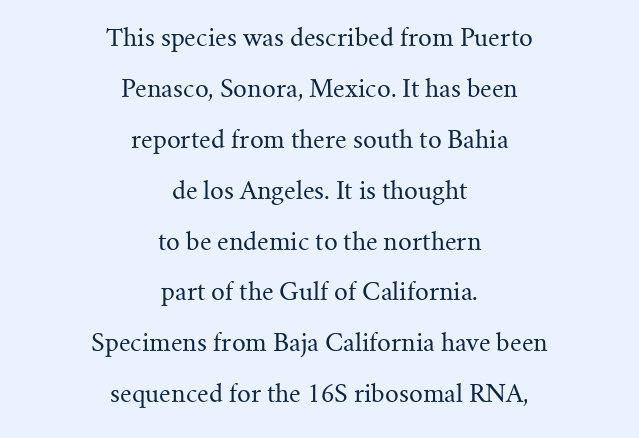
{"italic": "no", "bold": "no", "underline": "no", "align": "center", "line_spacing": "loose", "line_spacing_ratio": 2.12, "letter_spacing": "normal", "letter_spacing_em": 0.0, "glyph_px": 24}
